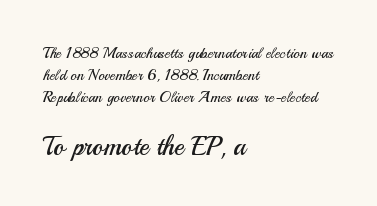
The image shows 26 px text type; set left-aligned, normal line spacing (1.47x), normal letter spacing, not underlined; the second (bottom) block is 1.73x larger.
